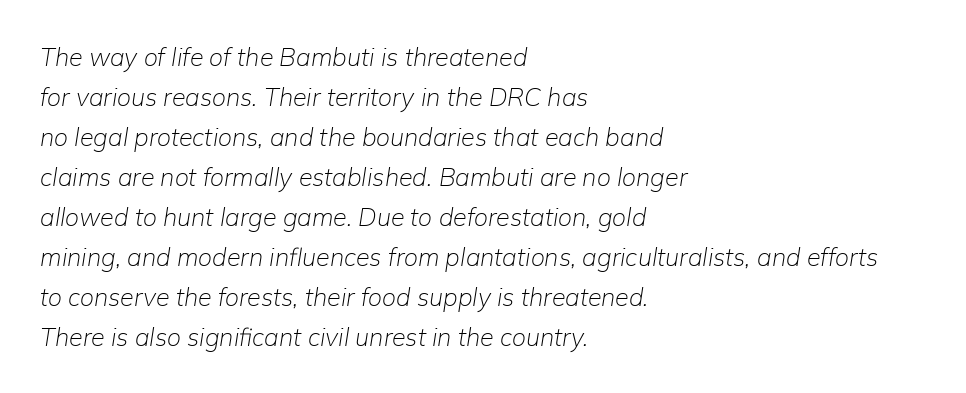
The image shows 25 px text type, italic (leaning right); set left-aligned, normal line spacing (1.6x), normal letter spacing, not underlined.
